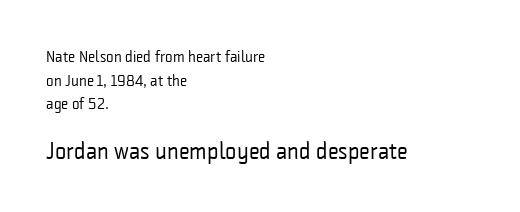
Q: Is the text bold? A: No.
Q: Is the text italic (slanted)? A: No, it is upright.
Q: Is the text underlined? A: No.
Q: How is the paragraph aligned? A: Left-aligned.
Q: Is the spacing between letters normal or unusually wide? A: Normal.
Q: Is the spacing between lines tight, normal or loose? A: Normal.
Q: Which block of text is set in a larger size, the first (top) or the second (bottom)? A: The second (bottom) one.
